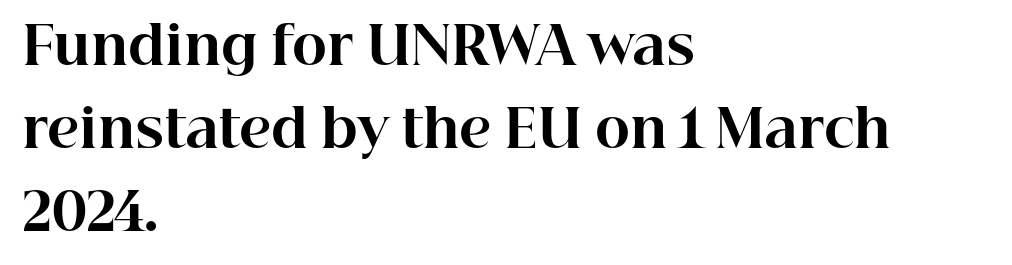
{"serif": "yes", "italic": "no", "bold": "yes", "weight": "bold", "width": "normal", "stroke_contrast": "high", "x_height": "medium", "monospaced": "no", "underline": "no", "align": "left", "line_spacing": "normal", "line_spacing_ratio": 1.57, "letter_spacing": "normal", "letter_spacing_em": 0.0, "glyph_px": 53}
